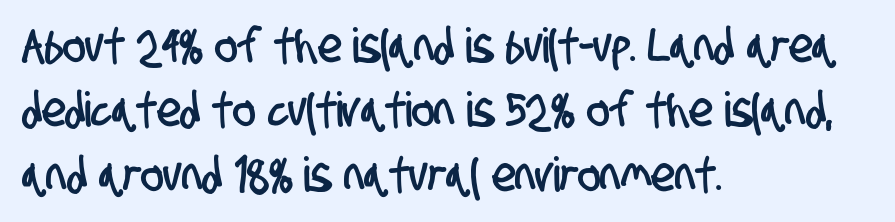
The designer left line spacing at the default. The horizontal fit of the characters is conventional and even. The typesetter chose a ragged-right arrangement here. No word sits above an underline.
